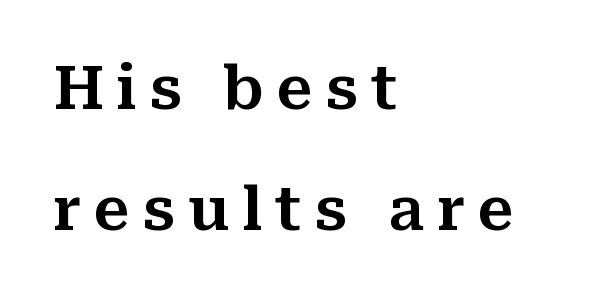
The image shows 60 px serif type, upright; set left-aligned, loose line spacing (2.02x), unusually wide letter spacing (+0.21 em), not underlined; medium stroke contrast and a medium x-height.
